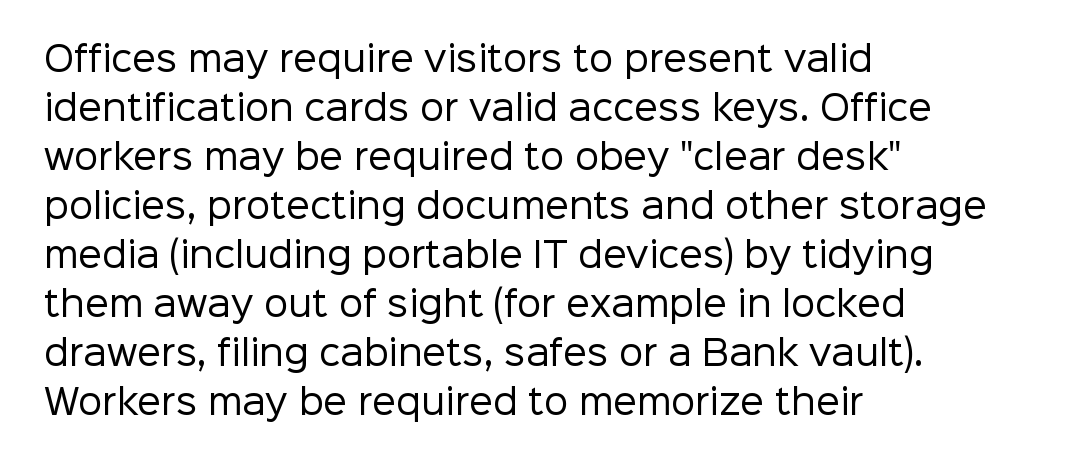
{"serif": "no", "italic": "no", "bold": "no", "weight": "regular", "width": "normal", "stroke_contrast": "low", "x_height": "medium", "monospaced": "no", "underline": "no", "align": "left", "line_spacing": "normal", "line_spacing_ratio": 1.44, "letter_spacing": "normal", "letter_spacing_em": 0.0, "glyph_px": 34}
